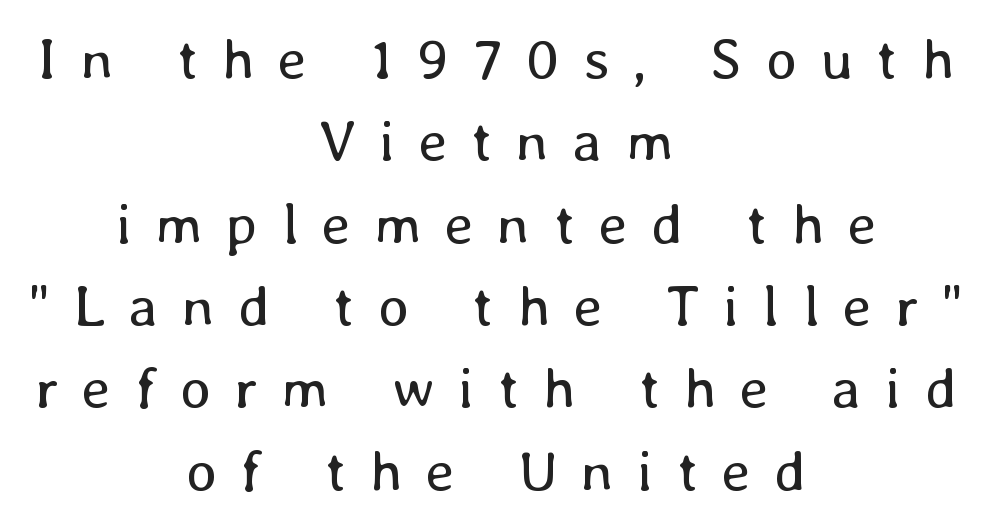
Varying glyph widths throughout — classic text-font behaviour. Layout note: lines centered. Stem width sits at or under what a default text font uses. This block has exactly the height ordinary leading produces.
